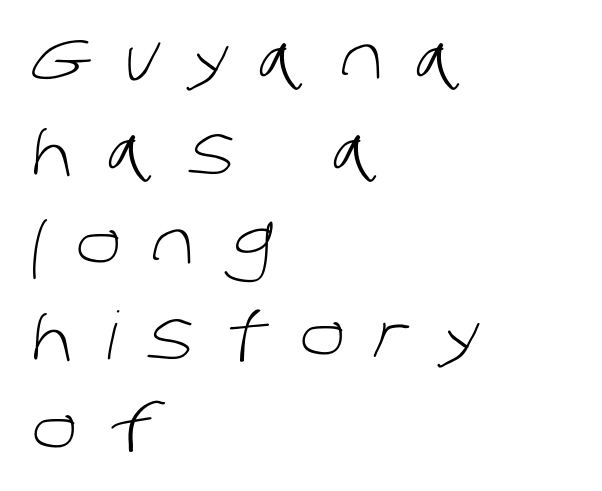
{"serif": "no", "bold": "no", "weight": "light", "width": "normal", "stroke_contrast": "low", "x_height": "large", "monospaced": "no", "underline": "no", "align": "left", "line_spacing": "normal", "line_spacing_ratio": 1.4, "letter_spacing": "wide", "letter_spacing_em": 0.47, "glyph_px": 66}
